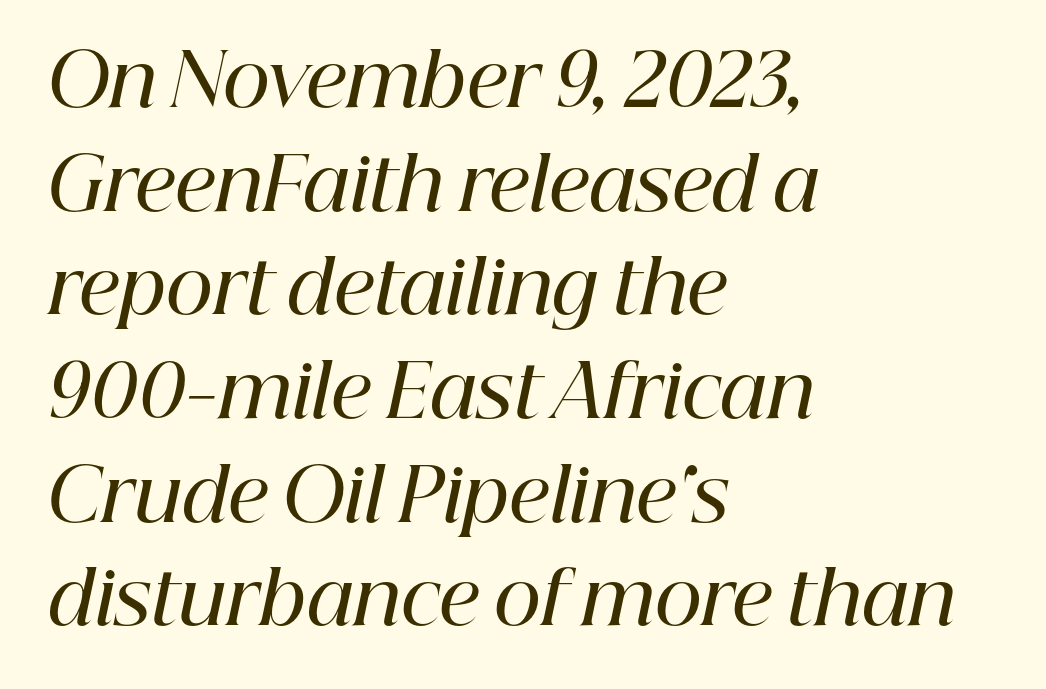
The image shows 73 px semibold serif type, italic (leaning right); set left-aligned, normal line spacing (1.42x), normal letter spacing, not underlined; high stroke contrast and a medium x-height.
